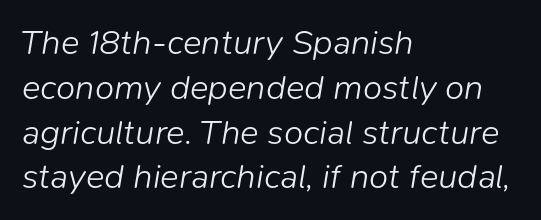
Q: Is the text bold? A: No.
Q: Is the text italic (slanted)? A: Yes, it leans right by about 9 degrees.
Q: Is the text underlined? A: No.
Q: How is the paragraph aligned? A: Left-aligned.
Q: Is the spacing between letters normal or unusually wide? A: Normal.
Q: Is the spacing between lines tight, normal or loose? A: Normal.
Q: Width (condensed, normal, or wide)? A: Normal.
Q: Stroke contrast? A: Low.
Q: x-height? A: Medium.
Q: Monospaced? A: No.
